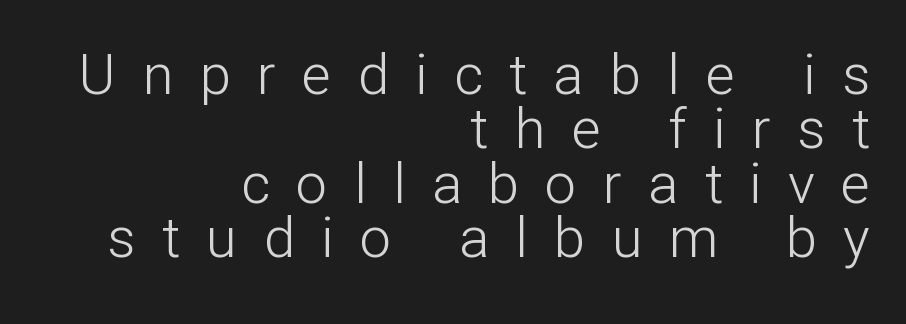
The image shows 56 px light sans-serif type, upright; set right-aligned, tight line spacing (0.97x), unusually wide letter spacing (+0.47 em), not underlined; low stroke contrast and a medium x-height.
